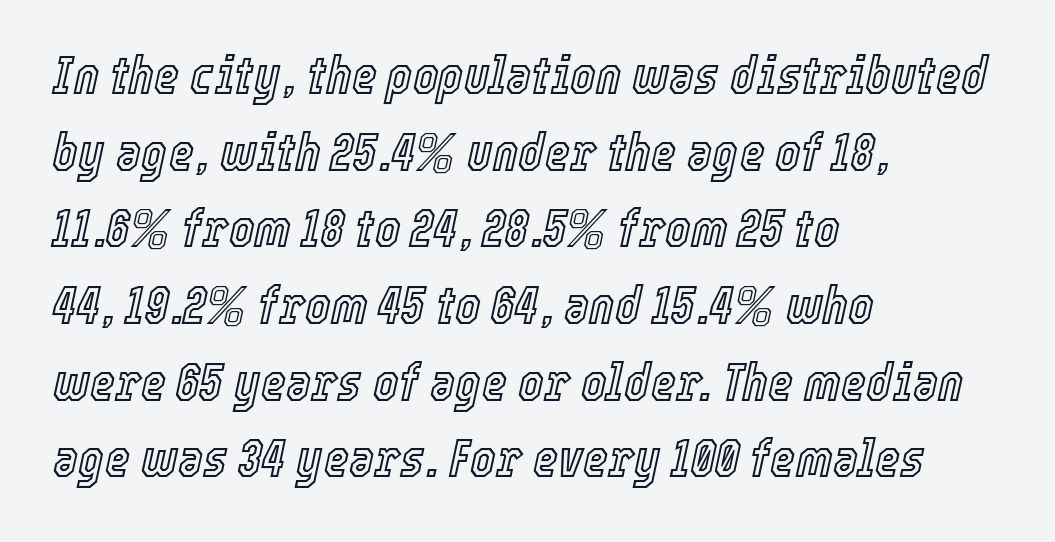
{"italic": "yes", "lean": "right", "slant_degrees": 12, "width": "condensed", "x_height": "medium", "monospaced": "no", "underline": "no", "align": "left", "line_spacing": "normal", "line_spacing_ratio": 1.42, "letter_spacing": "normal", "letter_spacing_em": 0.0, "glyph_px": 54}
